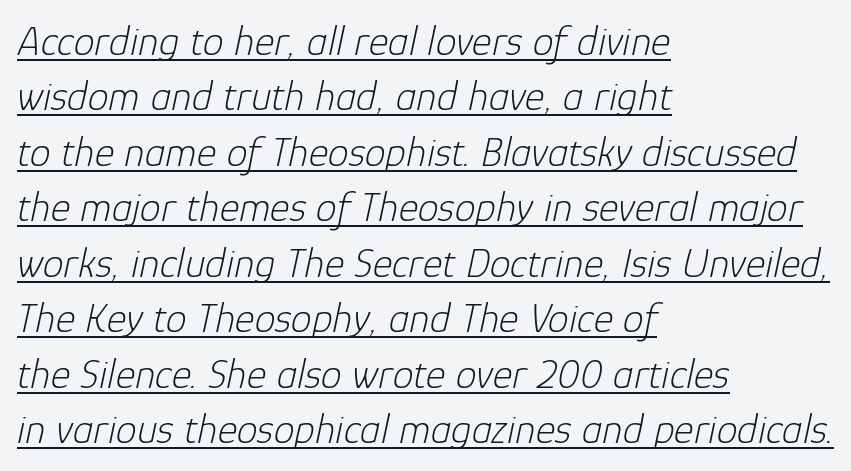
The image shows 42 px light type, italic (leaning right); set left-aligned, normal line spacing (1.32x), normal letter spacing, underlined; low stroke contrast and a medium x-height.
